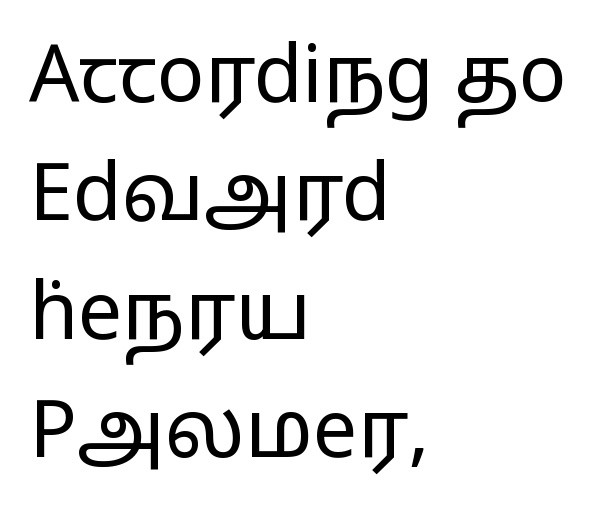
The image shows 79 px regular-weight, wide sans-serif type, upright; set left-aligned, normal line spacing (1.5x), normal letter spacing, not underlined; low stroke contrast and a medium x-height.
